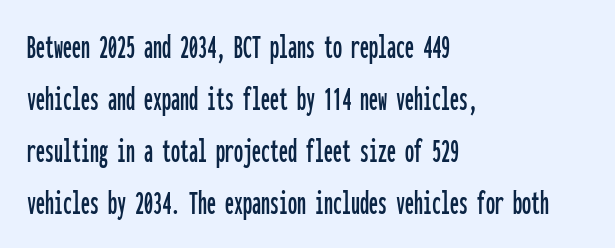
Q: Is the text italic (slanted)? A: No, it is upright.
Q: Is the typeface a serif or a sans-serif typeface? A: Sans-serif.
Q: Is the text underlined? A: No.
Q: How is the paragraph aligned? A: Left-aligned.
Q: Is the spacing between letters normal or unusually wide? A: Normal.
Q: Is the spacing between lines tight, normal or loose? A: Normal.
Q: Width (condensed, normal, or wide)? A: Condensed.
Q: Stroke contrast? A: Low.
Q: x-height? A: Medium.
Q: Monospaced? A: Yes.
